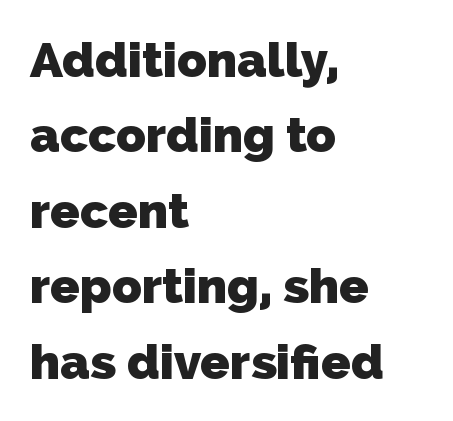
Q: Is the text bold? A: Yes.
Q: Is the typeface a serif or a sans-serif typeface? A: Sans-serif.
Q: Is the text underlined? A: No.
Q: How is the paragraph aligned? A: Left-aligned.
Q: Is the spacing between letters normal or unusually wide? A: Normal.
Q: Is the spacing between lines tight, normal or loose? A: Normal.
Q: Width (condensed, normal, or wide)? A: Normal.
Q: Stroke contrast? A: Low.
Q: x-height? A: Medium.
Q: Monospaced? A: No.
